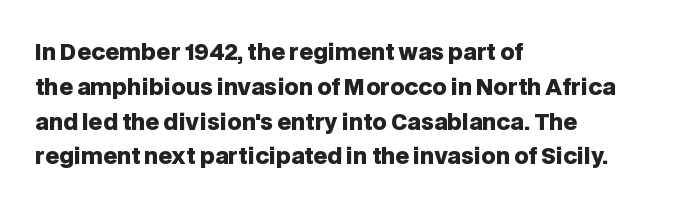
One-word summary of the alignment: left. Characters remain perfectly vertical along every line. Words float on clear page, feet unadorned. Look at the tracking — it's just the regular setting, nothing added.
